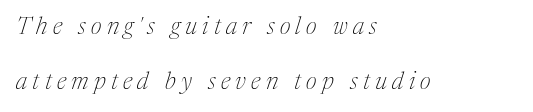
Glyph-to-glyph distance is far greater than everyday printed text. Compared with a centered layout, this one pins lines to the left instead. Compared with ordinary roman type, these characters are visibly tilted. The leading is generous, giving the passage an open texture. Stem width sits at or under what a default text font uses. Descenders hang freely into open space.
